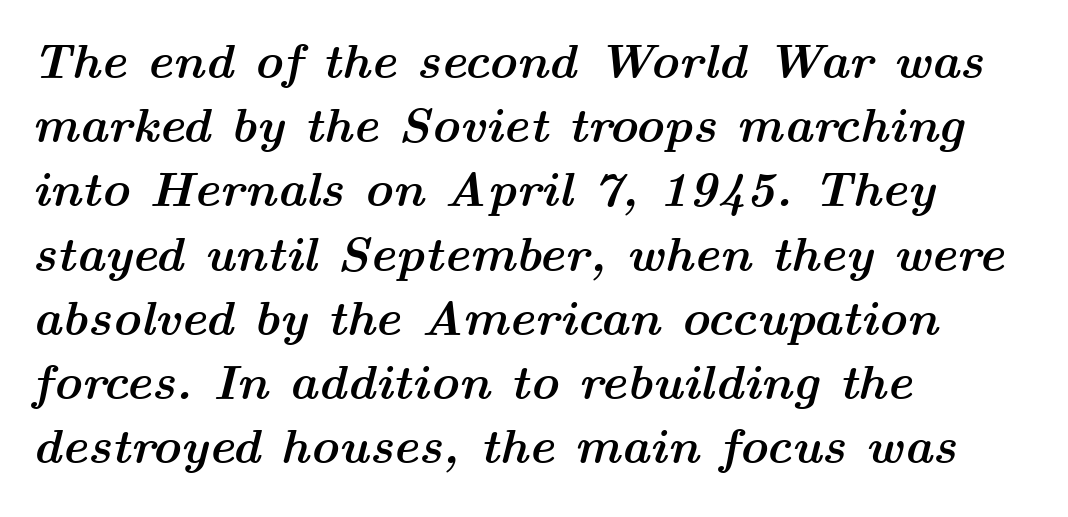
The image shows 49 px semibold, wide type, italic (leaning right); set left-aligned, normal line spacing (1.31x), normal letter spacing, not underlined; medium stroke contrast and a medium x-height.
